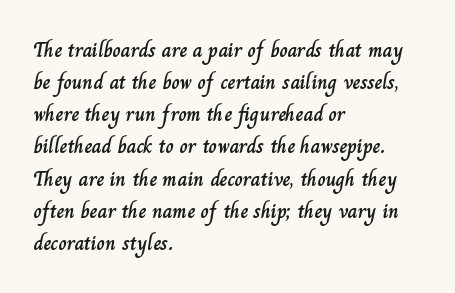
Q: Is the text italic (slanted)? A: Yes.
Q: Is the text underlined? A: No.
Q: How is the paragraph aligned? A: Left-aligned.
Q: Is the spacing between letters normal or unusually wide? A: Normal.
Q: Is the spacing between lines tight, normal or loose? A: Normal.
